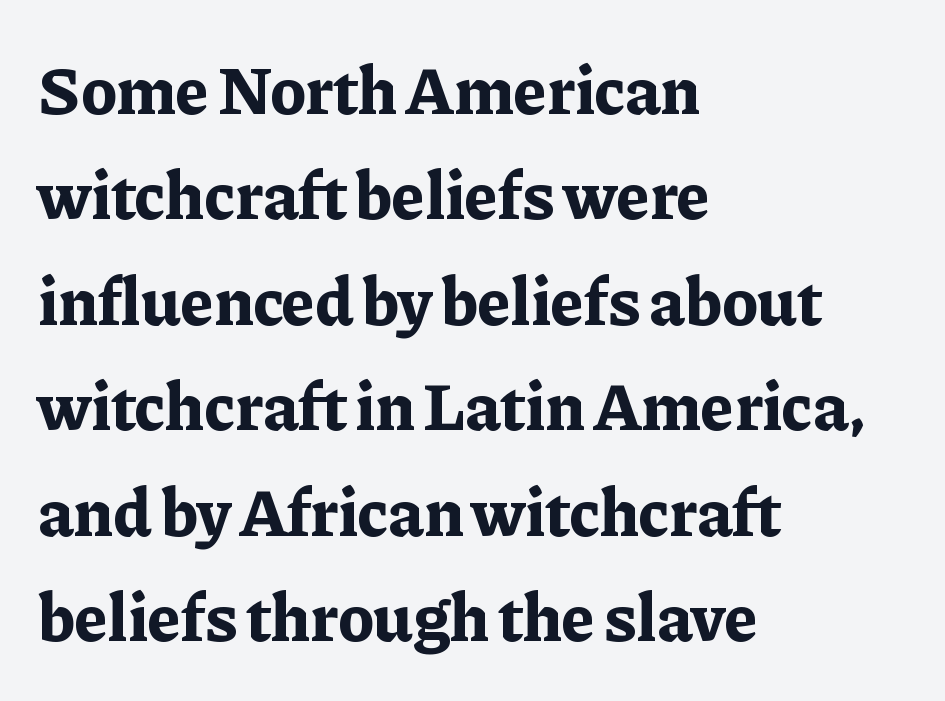
The image shows 68 px bold serif type, upright; set left-aligned, normal line spacing (1.55x), normal letter spacing, not underlined; low stroke contrast and a medium x-height.
